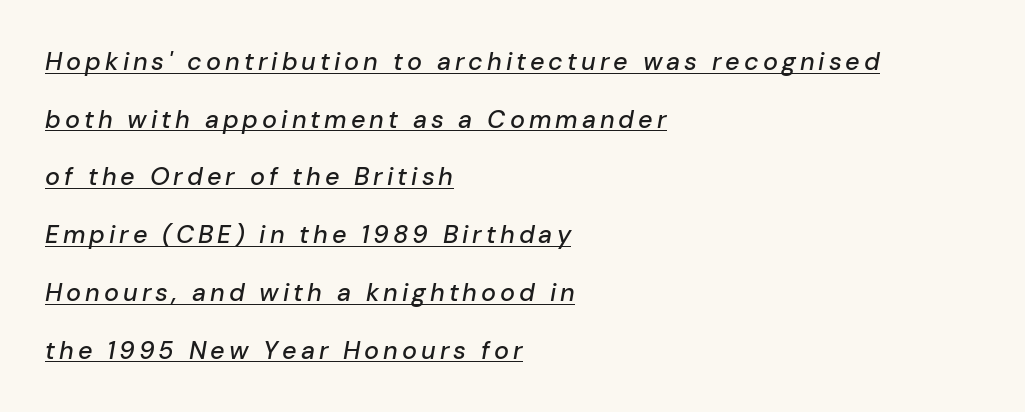
Q: Is the text italic (slanted)? A: Yes, it leans right by about 10 degrees.
Q: Is the text underlined? A: Yes.
Q: How is the paragraph aligned? A: Left-aligned.
Q: Is the spacing between lines tight, normal or loose? A: Loose.
